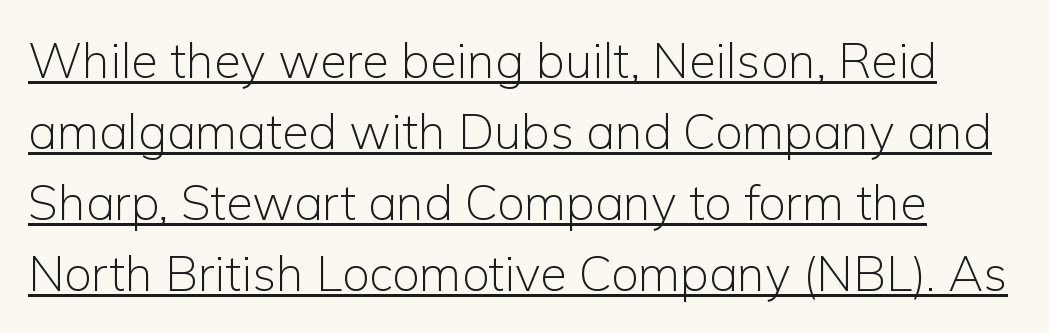
The image shows 49 px light sans-serif type, upright; set normal line spacing (1.45x), normal letter spacing, underlined; low stroke contrast and a medium x-height.
